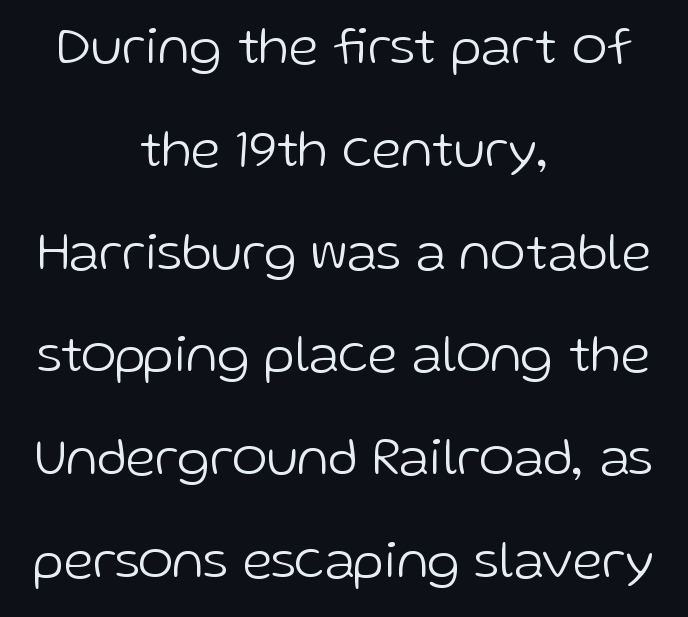
The image shows 53 px light sans-serif type, upright; set centered, loose line spacing (1.94x), normal letter spacing, not underlined; low stroke contrast and a medium x-height.
